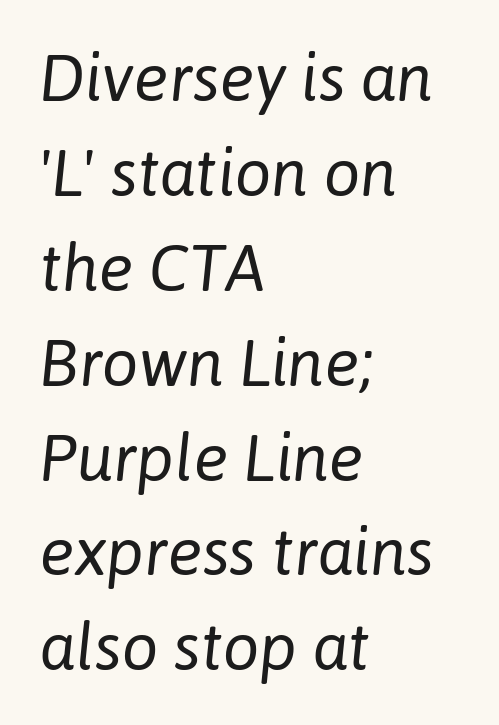
The strip under each line holds only bare page. Which margin do the lines hug? The left one — the right edge is uneven. Rendered with sloped, italic letterforms. No heavy texture on the line: the type isn't bold.
